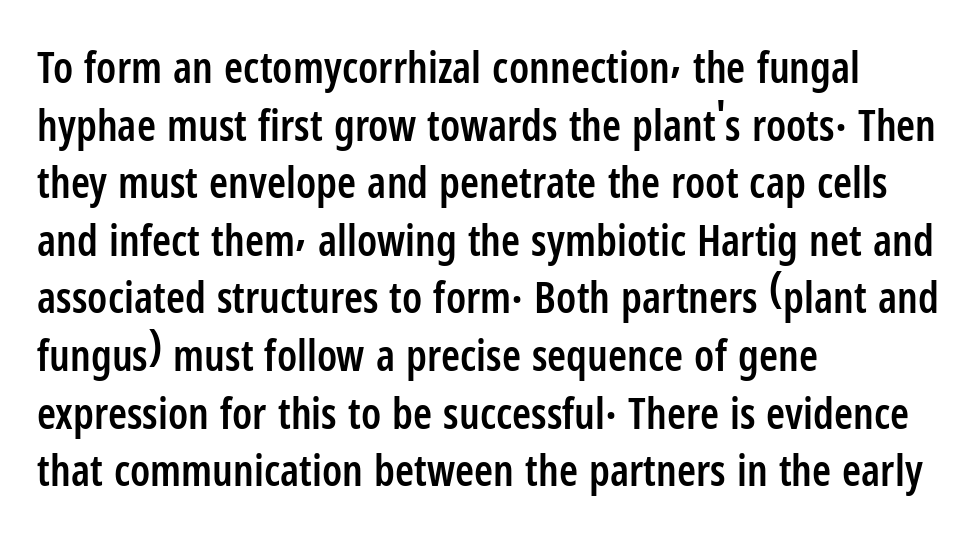
In terms of leading, this rendering sits right in the middle. Character widths vary here, with narrow letters taking less room than wide ones. Typographic density is moderately raised because the face is semibold. This is sans-serif lettering, the kind often seen on screens and signage.
